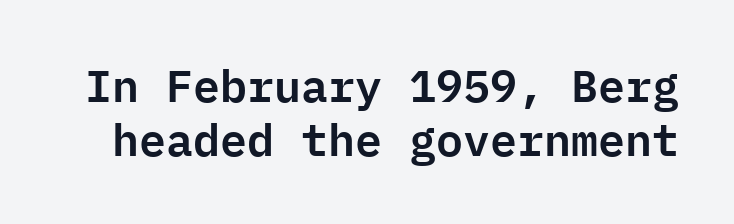
{"serif": "no", "italic": "no", "width": "normal", "stroke_contrast": "low", "x_height": "medium", "monospaced": "yes", "underline": "no", "line_spacing_ratio": 1.2, "letter_spacing": "normal", "letter_spacing_em": 0.0, "glyph_px": 45}
